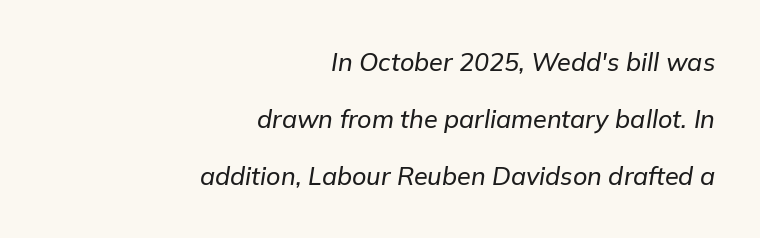
Q: Is the text italic (slanted)? A: Yes, it leans right by about 9 degrees.
Q: Is the text underlined? A: No.
Q: How is the paragraph aligned? A: Right-aligned.
Q: Is the spacing between letters normal or unusually wide? A: Normal.
Q: Is the spacing between lines tight, normal or loose? A: Loose.
